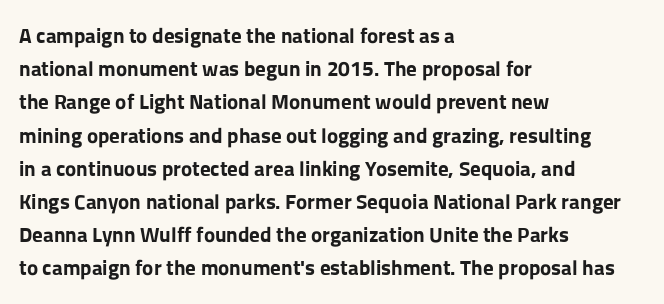
Q: Is the text bold? A: Yes.
Q: Is the text italic (slanted)? A: No, it is upright.
Q: Is the text underlined? A: No.
Q: How is the paragraph aligned? A: Left-aligned.
Q: Is the spacing between letters normal or unusually wide? A: Normal.
Q: Is the spacing between lines tight, normal or loose? A: Normal.
